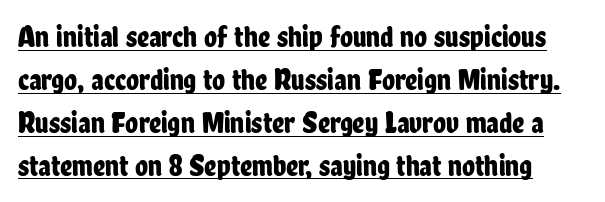
The image shows 30 px condensed sans-serif type, upright; set normal line spacing (1.43x), normal letter spacing, underlined; low stroke contrast and a medium x-height.
